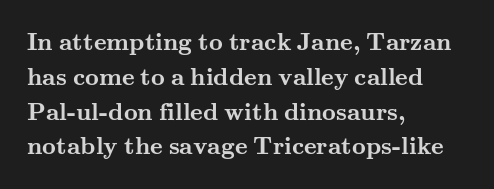
{"italic": "no", "bold": "yes", "underline": "no", "align": "left", "line_spacing": "normal", "line_spacing_ratio": 1.45, "letter_spacing": "normal", "letter_spacing_em": 0.0, "glyph_px": 24}
